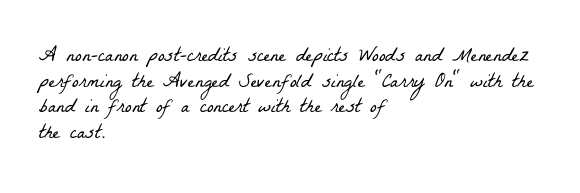
Q: Is the text bold? A: No.
Q: Is the text underlined? A: No.
Q: How is the paragraph aligned? A: Left-aligned.
Q: Is the spacing between letters normal or unusually wide? A: Normal.
Q: Is the spacing between lines tight, normal or loose? A: Normal.
